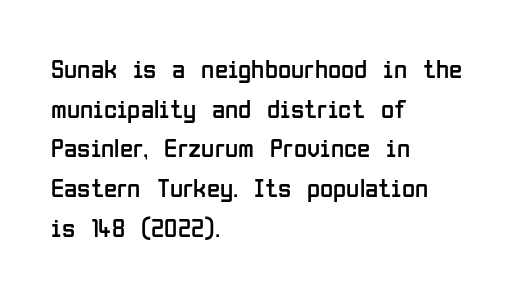
The image shows 27 px text type, upright; set left-aligned, normal line spacing (1.47x), normal letter spacing, not underlined.
